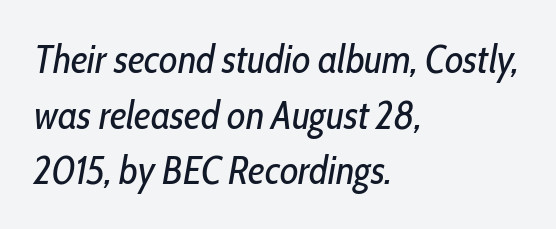
The image shows 40 px regular-weight, condensed type, italic (leaning right); set left-aligned, normal line spacing (1.39x), normal letter spacing, not underlined; low stroke contrast and a medium x-height.
